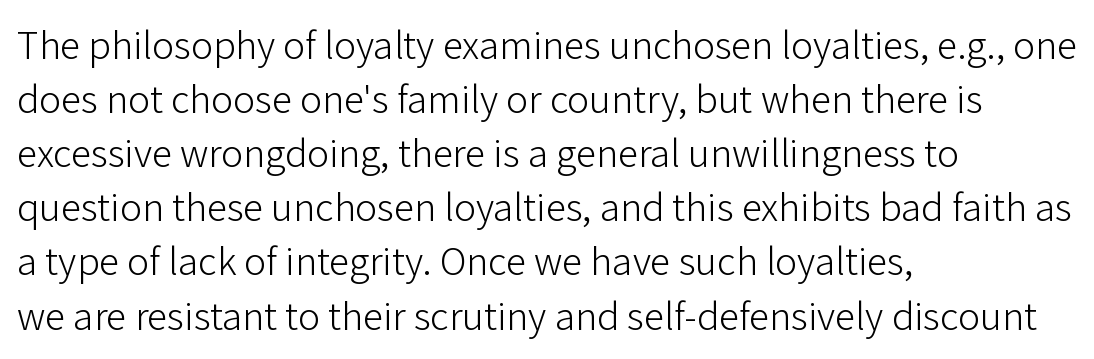
The image shows 41 px light sans-serif type, upright; set left-aligned, normal line spacing (1.32x), normal letter spacing, not underlined; low stroke contrast and a medium x-height.
